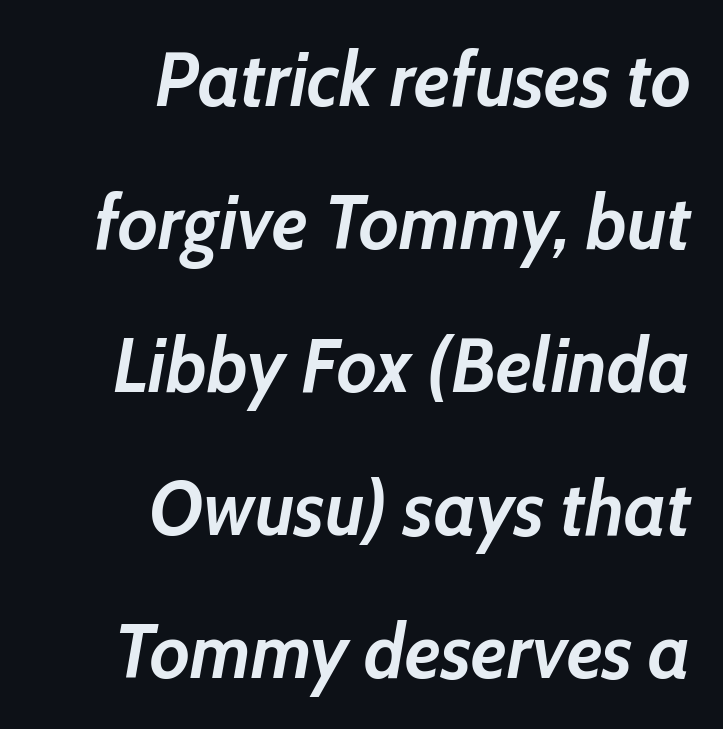
{"italic": "yes", "lean": "right", "slant_degrees": 10, "bold": "yes", "weight": "semibold", "width": "normal", "stroke_contrast": "low", "x_height": "medium", "monospaced": "no", "underline": "no", "align": "right", "line_spacing_ratio": 1.88, "letter_spacing": "normal", "letter_spacing_em": 0.0, "glyph_px": 76}
